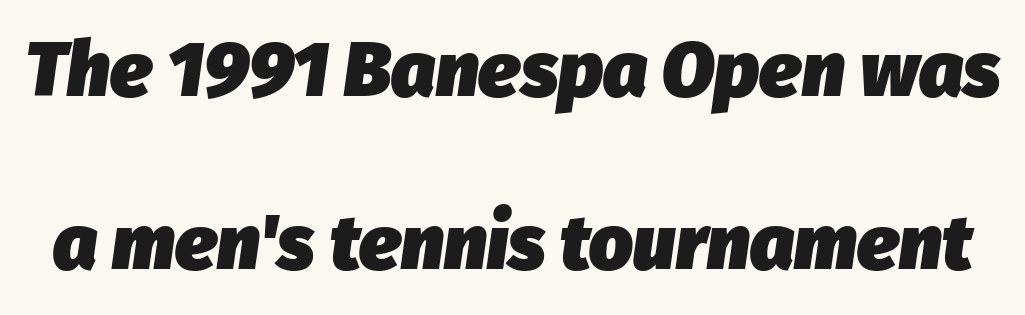
The image shows 77 px heavy type, italic (leaning right); set loose line spacing (2.25x), normal letter spacing, not underlined; low stroke contrast and a medium x-height.
